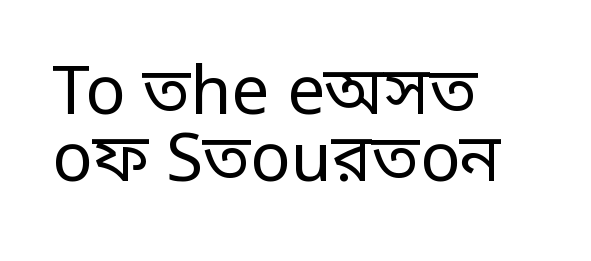
The image shows 67 px regular-weight, condensed sans-serif type, upright; set left-aligned, tight line spacing (1.0x), normal letter spacing, not underlined; low stroke contrast.
